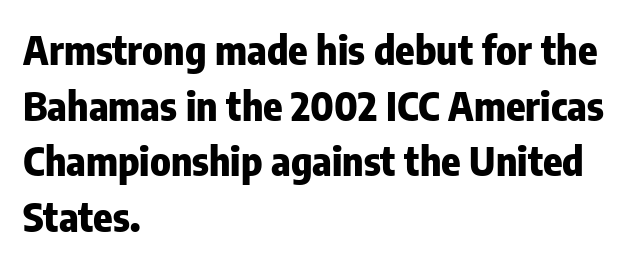
The image shows 40 px heavy, condensed sans-serif type, upright; set left-aligned, normal line spacing (1.39x), normal letter spacing, not underlined; low stroke contrast and a medium x-height.
